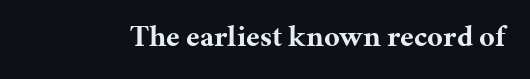
The image shows 30 px bold serif type, upright; set normal letter spacing, not underlined; medium stroke contrast and a medium x-height.
